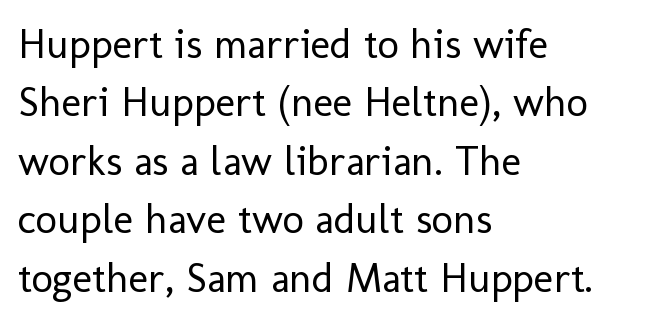
Q: Is the text bold? A: No.
Q: Is the text italic (slanted)? A: No, it is upright.
Q: Is the typeface a serif or a sans-serif typeface? A: Sans-serif.
Q: Is the text underlined? A: No.
Q: How is the paragraph aligned? A: Left-aligned.
Q: Is the spacing between letters normal or unusually wide? A: Normal.
Q: Is the spacing between lines tight, normal or loose? A: Normal.
Q: Width (condensed, normal, or wide)? A: Normal.
Q: Stroke contrast? A: Low.
Q: x-height? A: Medium.
Q: Monospaced? A: No.
